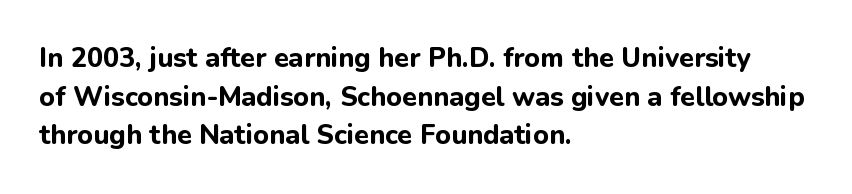
{"italic": "no", "bold": "yes", "underline": "no", "align": "left", "line_spacing": "normal", "line_spacing_ratio": 1.43, "letter_spacing": "normal", "letter_spacing_em": 0.0, "glyph_px": 27}
